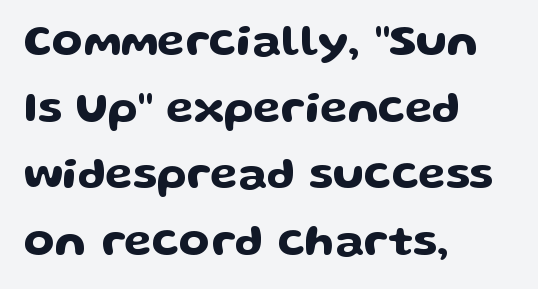
The image shows 45 px wide sans-serif type, upright; set left-aligned, normal line spacing (1.48x), normal letter spacing, not underlined; low stroke contrast and a medium x-height.
